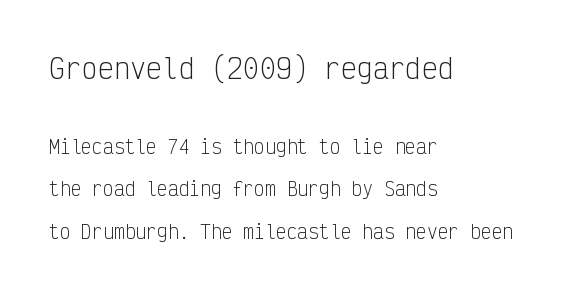
The image shows 27 px text type, upright; set left-aligned, loose line spacing (2.35x), normal letter spacing, not underlined; the first (top) block is 1.5x larger.
